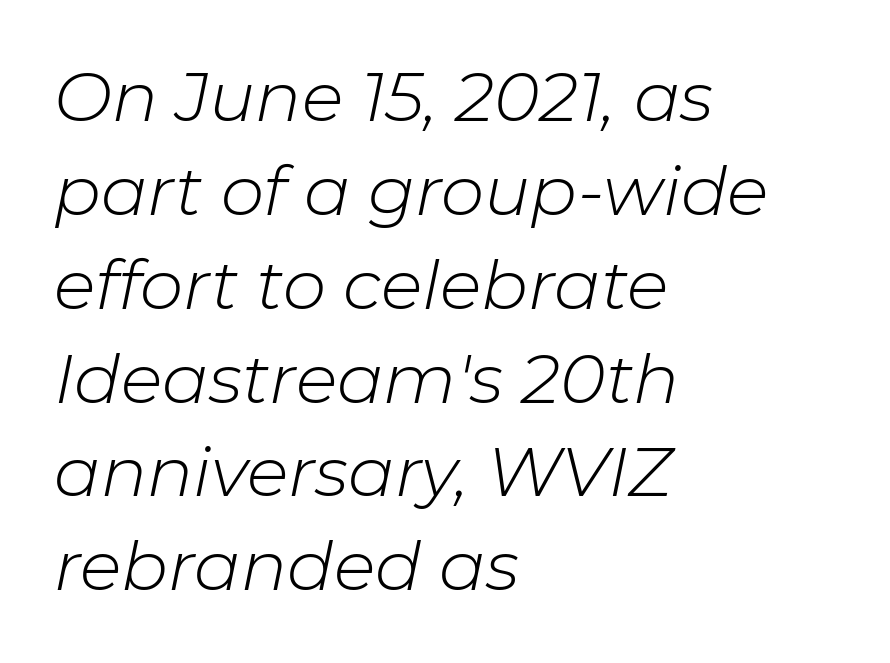
Type without underlining. Vertically, the passage feels balanced, rows spaced as you'd expect. Varying glyph widths throughout — classic text-font behaviour. Alignment: flush left.
